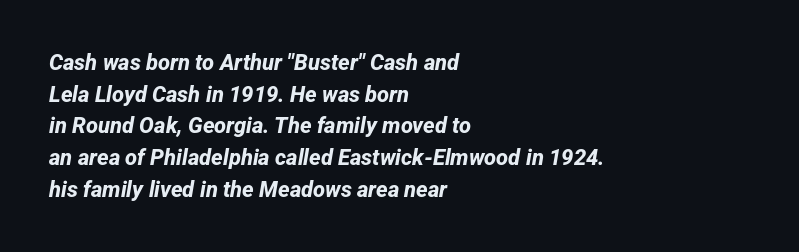
Q: Is the text bold? A: Yes.
Q: Is the text underlined? A: No.
Q: How is the paragraph aligned? A: Left-aligned.
Q: Is the spacing between letters normal or unusually wide? A: Normal.
Q: Is the spacing between lines tight, normal or loose? A: Normal.
